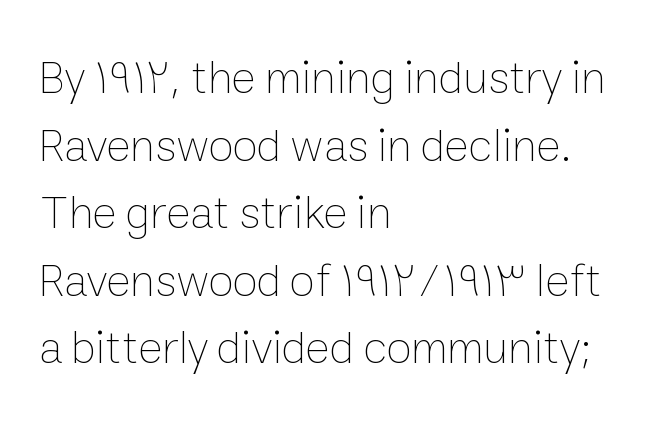
The image shows 46 px thin type, upright; set left-aligned, normal line spacing (1.47x), normal letter spacing, not underlined; low stroke contrast and a medium x-height.
